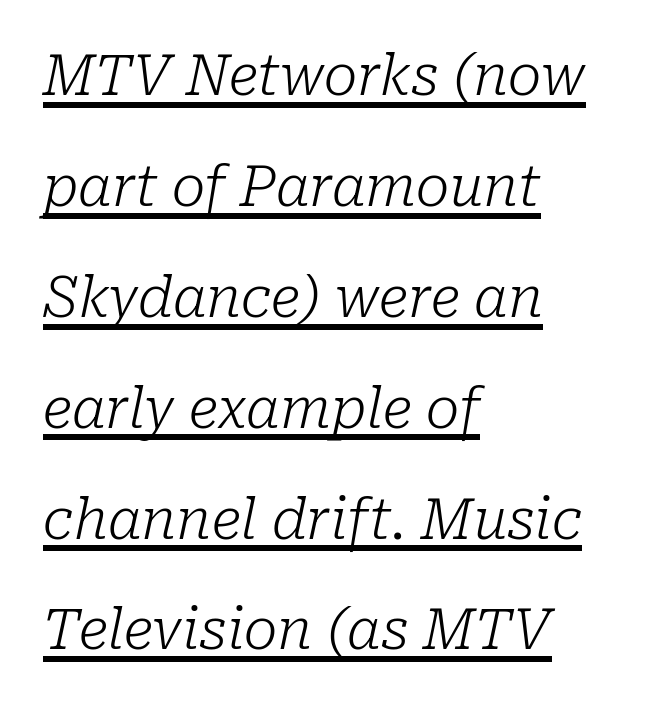
Which margin do the lines hug? The left one — the right edge is uneven. Each new line begins a long way beneath the previous one. The weight would be labelled regular, book, light, or lighter still. The passage shown is underscored from start to finish. How are the letters spaced? Ordinarily, with no added tracking.
